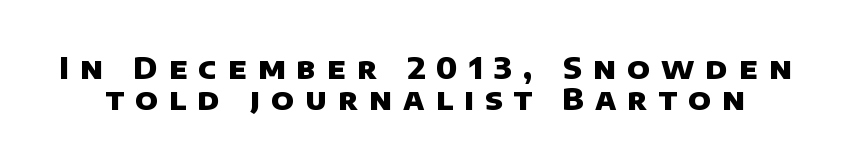
Q: Is the text bold? A: Yes.
Q: Is the typeface a serif or a sans-serif typeface? A: Sans-serif.
Q: Is the text underlined? A: No.
Q: Is the spacing between letters normal or unusually wide? A: Unusually wide.
Q: Is the spacing between lines tight, normal or loose? A: Tight.
Q: Width (condensed, normal, or wide)? A: Normal.
Q: Stroke contrast? A: Low.
Q: x-height? A: Large.
Q: Monospaced? A: No.
